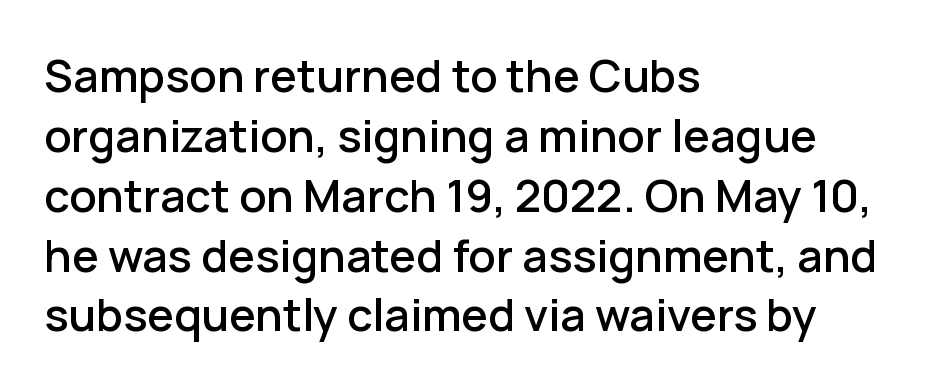
Q: Is the text italic (slanted)? A: No, it is upright.
Q: Is the typeface a serif or a sans-serif typeface? A: Sans-serif.
Q: Is the text underlined? A: No.
Q: How is the paragraph aligned? A: Left-aligned.
Q: Is the spacing between letters normal or unusually wide? A: Normal.
Q: Is the spacing between lines tight, normal or loose? A: Normal.
Q: Width (condensed, normal, or wide)? A: Normal.
Q: Stroke contrast? A: Low.
Q: x-height? A: Medium.
Q: Monospaced? A: No.
